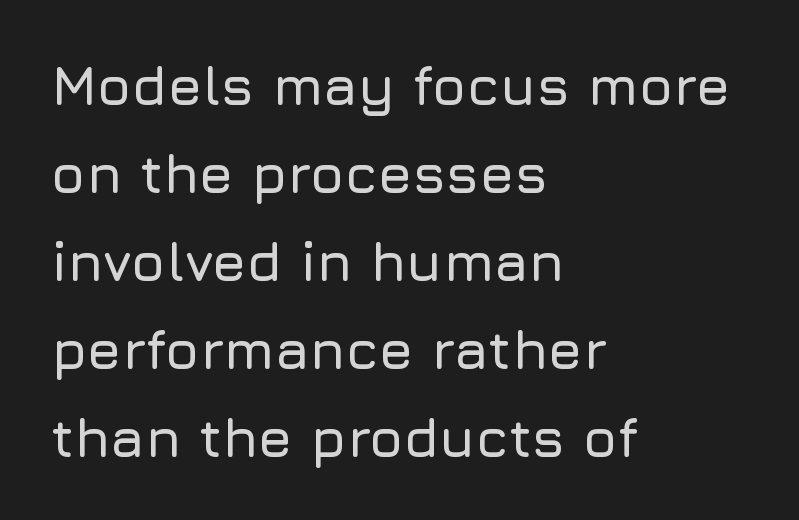
The image shows 55 px sans-serif type, upright; set left-aligned, normal line spacing (1.6x), normal letter spacing, not underlined; low stroke contrast and a medium x-height.
